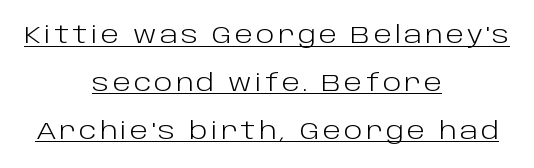
Q: Is the text bold? A: No.
Q: Is the text italic (slanted)? A: No, it is upright.
Q: Is the text underlined? A: Yes.
Q: How is the paragraph aligned? A: Centered.
Q: Is the spacing between lines tight, normal or loose? A: Loose.
